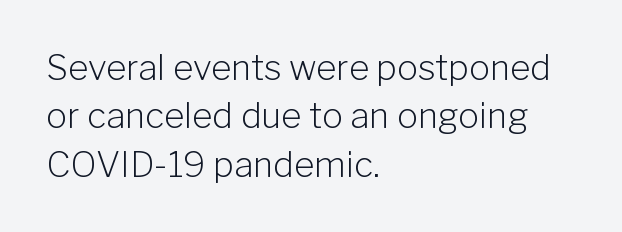
The image shows 35 px light sans-serif type, upright; set left-aligned, normal line spacing (1.38x), normal letter spacing, not underlined; low stroke contrast and a medium x-height.
